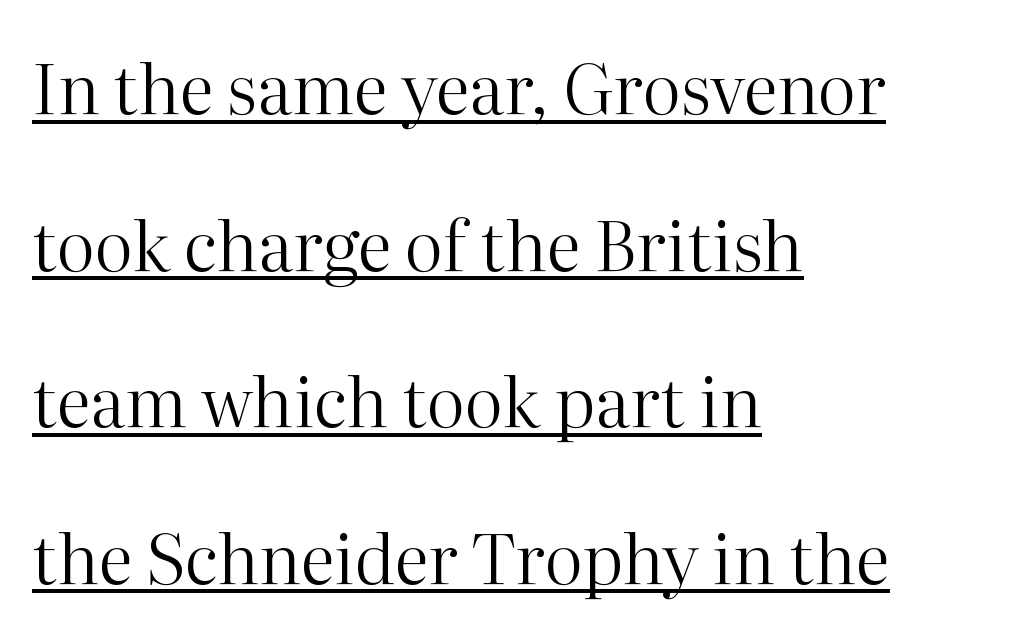
Unlike a clean sans, this face finishes its strokes with serifs. Here the designer chose a conventional face with non-uniform glyph widths. Horizontal alignment here is leftward, the default for most running prose. No letter is thick-stroked: the sample isn't bold.
